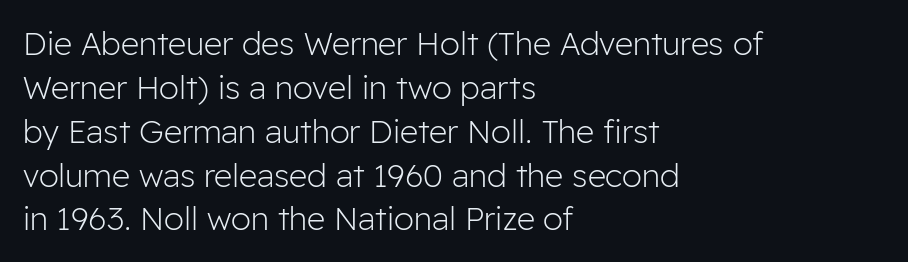
Q: Is the text bold? A: No.
Q: Is the text italic (slanted)? A: No, it is upright.
Q: Is the typeface a serif or a sans-serif typeface? A: Sans-serif.
Q: Is the text underlined? A: No.
Q: How is the paragraph aligned? A: Left-aligned.
Q: Is the spacing between letters normal or unusually wide? A: Normal.
Q: Is the spacing between lines tight, normal or loose? A: Normal.
Q: Width (condensed, normal, or wide)? A: Normal.
Q: Stroke contrast? A: Low.
Q: x-height? A: Medium.
Q: Monospaced? A: No.
